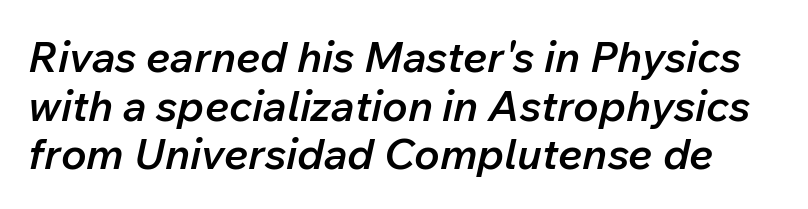
Q: Is the text bold? A: Semi-bold.
Q: Is the text italic (slanted)? A: Yes, it leans right by about 12 degrees.
Q: Is the text underlined? A: No.
Q: Is the spacing between letters normal or unusually wide? A: Normal.
Q: Is the spacing between lines tight, normal or loose? A: Tight.
Q: Width (condensed, normal, or wide)? A: Normal.
Q: Stroke contrast? A: Low.
Q: x-height? A: Medium.
Q: Monospaced? A: No.
